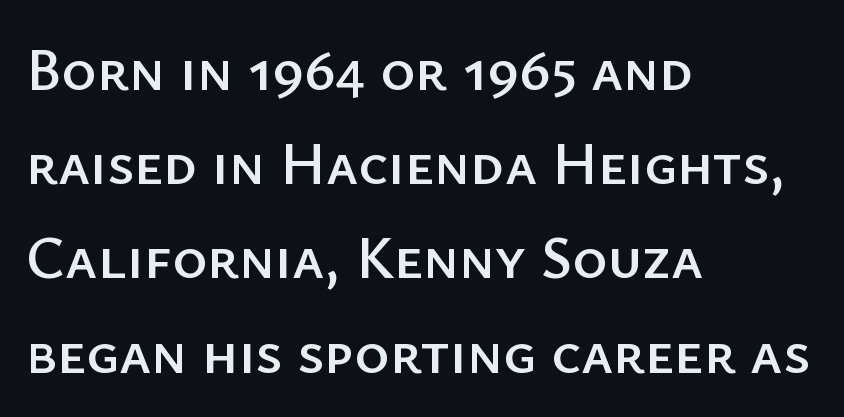
Each letter keeps its own natural width here, so spacing adapts to shape. Each row of text sits above clean, open space. The axis of the letterforms is exactly vertical. Tracking value appears to be zero — textbook default spacing.
